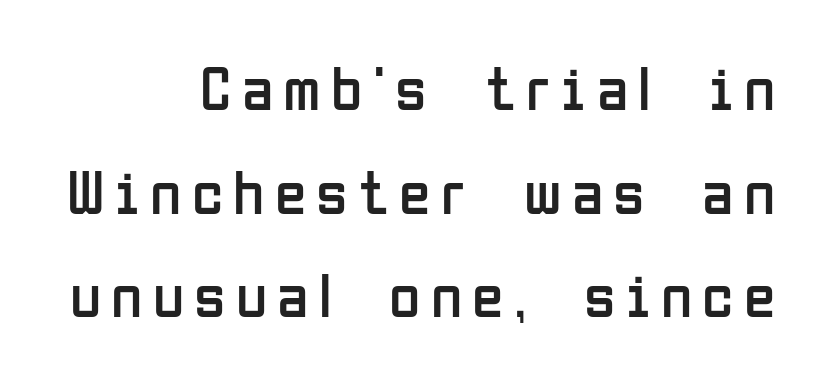
The font's upright variant was chosen for this text. A bare baseline throughout the passage. This is sans-serif lettering, the kind often seen on screens and signage. The characters are drawn with everyday or finer stroke widths. The rendering uses natural spacing where letterforms have individual widths. Baseline-to-baseline distance is the conventional proportion of letter height.
